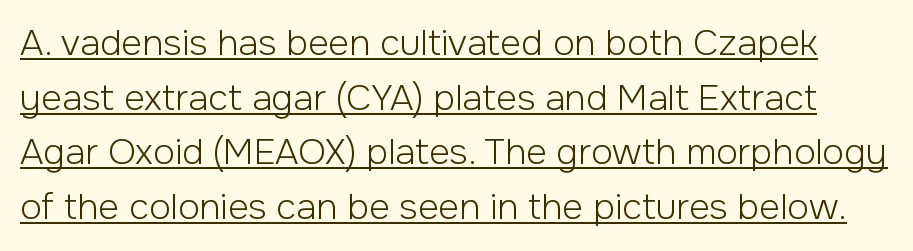
Q: Is the text bold? A: No.
Q: Is the text italic (slanted)? A: No, it is upright.
Q: Is the typeface a serif or a sans-serif typeface? A: Sans-serif.
Q: Is the text underlined? A: Yes.
Q: Is the spacing between letters normal or unusually wide? A: Normal.
Q: Is the spacing between lines tight, normal or loose? A: Normal.
Q: Width (condensed, normal, or wide)? A: Normal.
Q: Stroke contrast? A: Low.
Q: x-height? A: Medium.
Q: Monospaced? A: No.
